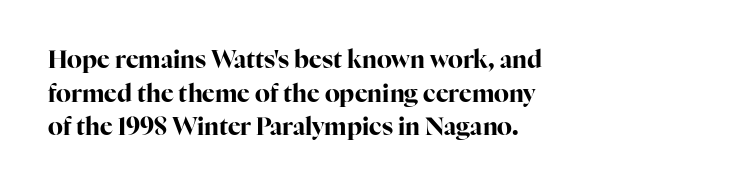
Q: Is the text bold? A: Yes.
Q: Is the text italic (slanted)? A: No, it is upright.
Q: Is the text underlined? A: No.
Q: How is the paragraph aligned? A: Left-aligned.
Q: Is the spacing between letters normal or unusually wide? A: Normal.
Q: Is the spacing between lines tight, normal or loose? A: Normal.
